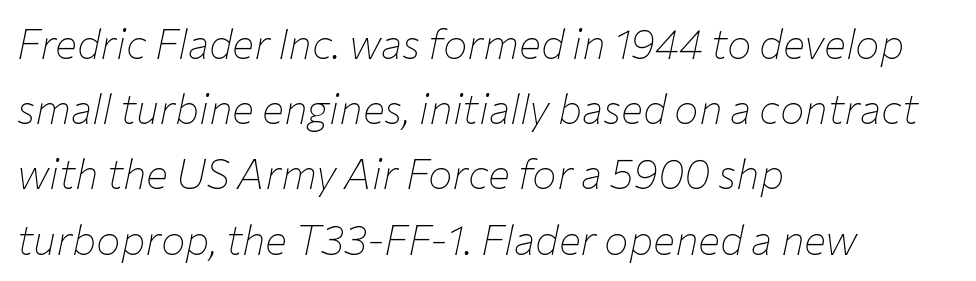
Q: Is the text bold? A: No.
Q: Is the text italic (slanted)? A: Yes, it leans right by about 12 degrees.
Q: Is the text underlined? A: No.
Q: How is the paragraph aligned? A: Left-aligned.
Q: Is the spacing between letters normal or unusually wide? A: Normal.
Q: Is the spacing between lines tight, normal or loose? A: Normal.
Q: Width (condensed, normal, or wide)? A: Normal.
Q: Stroke contrast? A: Low.
Q: x-height? A: Medium.
Q: Monospaced? A: No.
